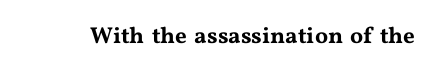
Q: Is the text italic (slanted)? A: No, it is upright.
Q: Is the text underlined? A: No.
Q: Is the spacing between letters normal or unusually wide? A: Normal.
